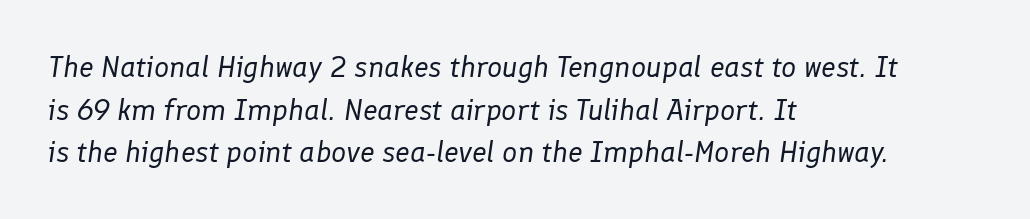
{"italic": "yes", "lean": "right", "slant_degrees": 8, "bold": "no", "weight": "regular", "width": "normal", "stroke_contrast": "low", "x_height": "medium", "monospaced": "no", "underline": "no", "align": "left", "line_spacing": "normal", "line_spacing_ratio": 1.42, "letter_spacing": "normal", "letter_spacing_em": 0.0, "glyph_px": 30}
